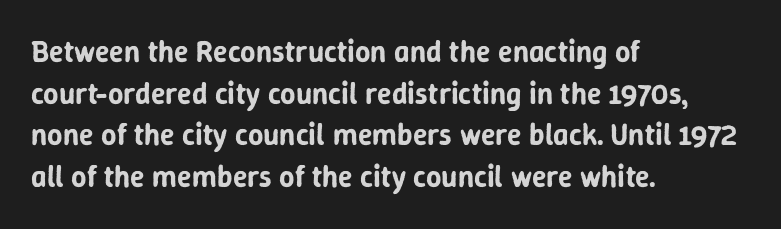
The image shows 30 px sans-serif type, upright; set left-aligned, normal line spacing (1.39x), normal letter spacing, not underlined; low stroke contrast and a medium x-height.
